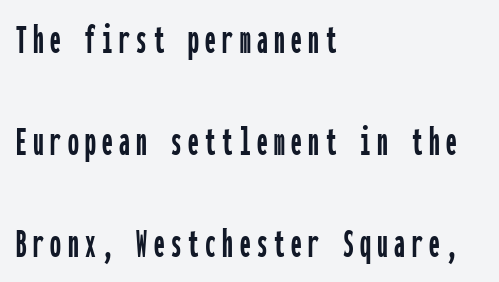
Short and long lines alike share a common starting point at left. These lines are composed in type without serifs. The baseline area is clear. These lines stand farther apart than default settings would place them. Quick note: not italic, upright. These lines are rendered in a fixed-pitch font.
